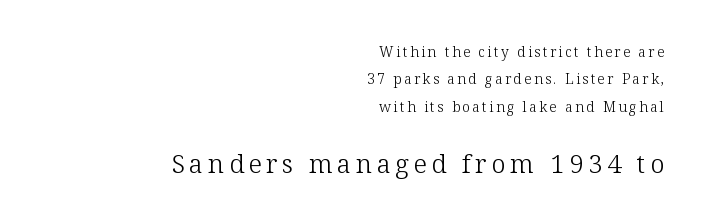
Q: Is the text bold? A: No.
Q: Is the text italic (slanted)? A: No, it is upright.
Q: Is the text underlined? A: No.
Q: How is the paragraph aligned? A: Right-aligned.
Q: Is the spacing between lines tight, normal or loose? A: Loose.
Q: Which block of text is set in a larger size, the first (top) or the second (bottom)? A: The second (bottom) one.
